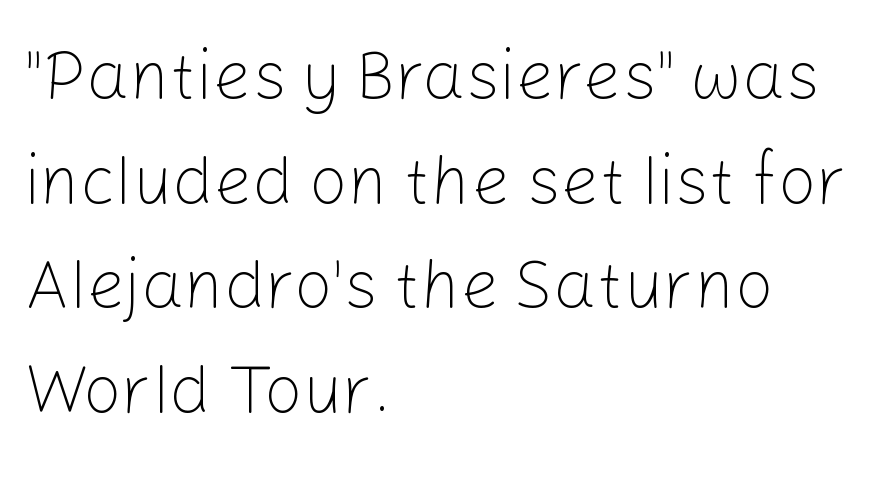
{"serif": "no", "italic": "no", "bold": "no", "weight": "light", "width": "normal", "stroke_contrast": "low", "x_height": "medium", "monospaced": "no", "underline": "no", "align": "left", "line_spacing": "normal", "line_spacing_ratio": 1.54, "letter_spacing": "normal", "letter_spacing_em": 0.0, "glyph_px": 68}
